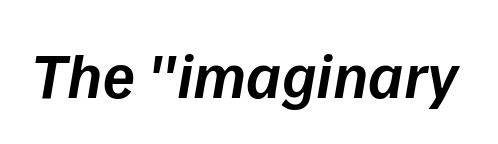
The image shows 65 px semibold type, italic (leaning right); set normal letter spacing, not underlined; low stroke contrast and a medium x-height.
